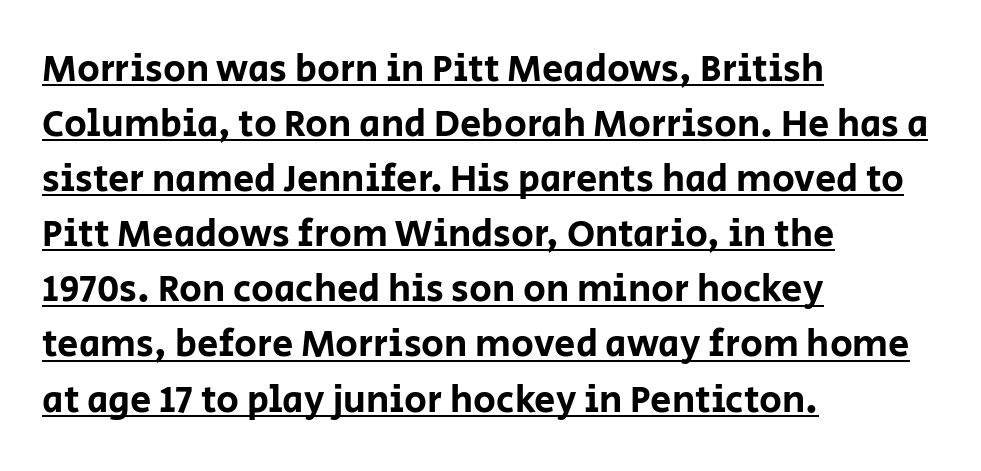
This rendering uses left alignment, leaving the right contour irregular. Reading down the column, the eye jumps a familiar distance to each next line. The font's upright variant was chosen for this text. Each line of the rendering has a horizontal stroke beneath the glyphs. The text was rendered using a sans face with plain stroke endings.
